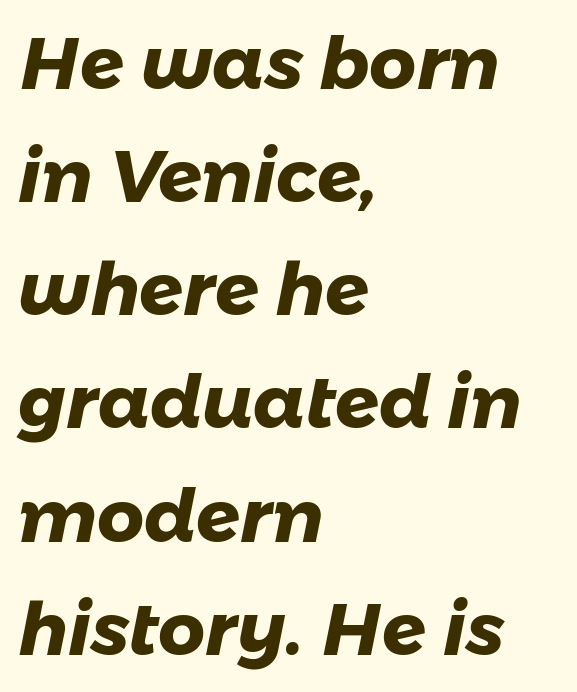
Q: Is the text bold? A: Yes.
Q: Is the typeface a serif or a sans-serif typeface? A: Sans-serif.
Q: Is the text underlined? A: No.
Q: How is the paragraph aligned? A: Left-aligned.
Q: Is the spacing between letters normal or unusually wide? A: Normal.
Q: Is the spacing between lines tight, normal or loose? A: Normal.
Q: Width (condensed, normal, or wide)? A: Normal.
Q: Stroke contrast? A: Low.
Q: x-height? A: Medium.
Q: Monospaced? A: No.
